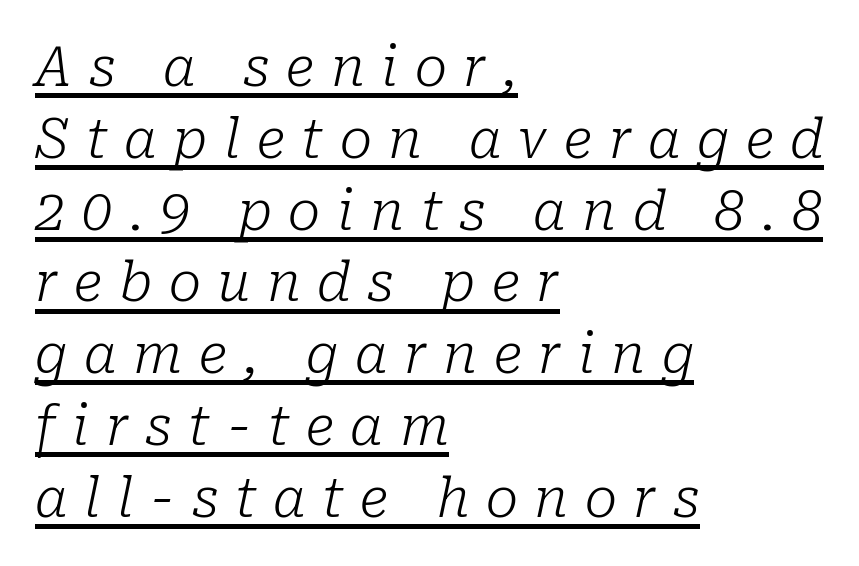
{"serif": "yes", "italic": "yes", "lean": "right", "slant_degrees": 10, "bold": "no", "weight": "light", "width": "normal", "stroke_contrast": "low", "x_height": "medium", "monospaced": "no", "underline": "yes", "align": "left", "line_spacing": "normal", "line_spacing_ratio": 1.33, "letter_spacing": "wide", "letter_spacing_em": 0.31, "glyph_px": 54}
